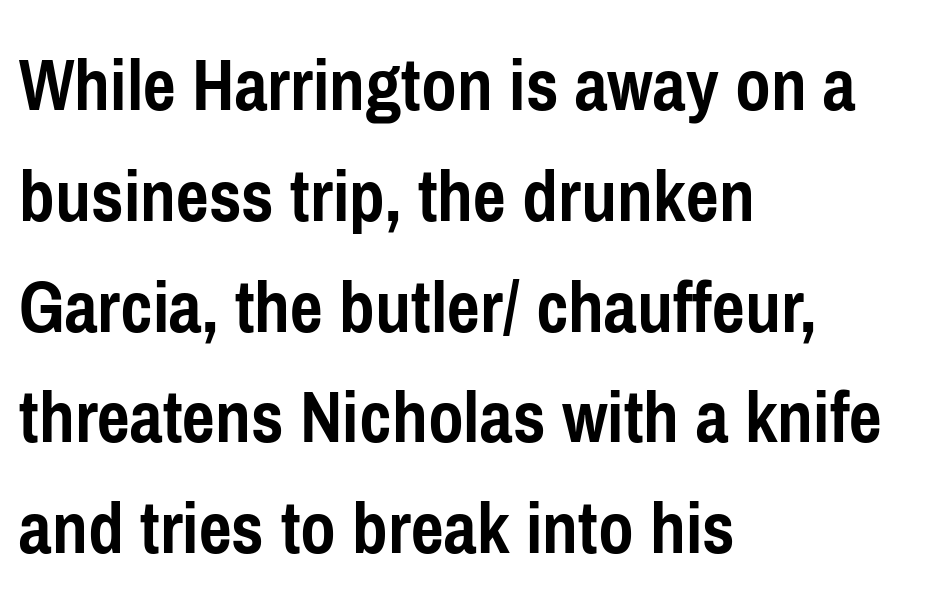
The letters carry no serifs — their stems end cleanly without finishing strokes. Every letter is thick-stroked: bold, no question. Here the designer chose a conventional face with non-uniform glyph widths. When letters stand straight like this, we call the style roman or upright. Only glyphs here, with clear space below each row. How would I describe the line gaps? Plain and ordinary.
